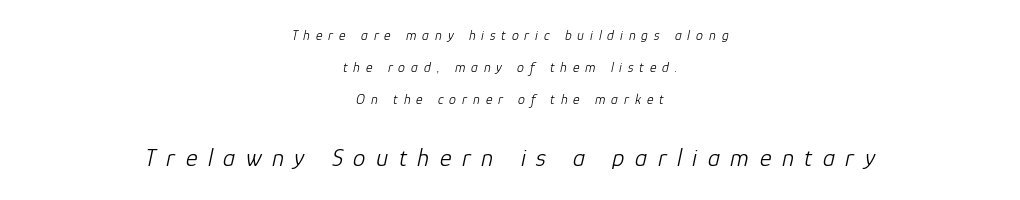
{"italic": "yes", "lean": "right", "slant_degrees": 12, "bold": "no", "underline": "no", "align": "center", "line_spacing": "loose", "line_spacing_ratio": 2.29, "letter_spacing": "wide", "letter_spacing_em": 0.42, "larger_block": "second", "size_ratio": 1.79, "glyph_px": 25}
